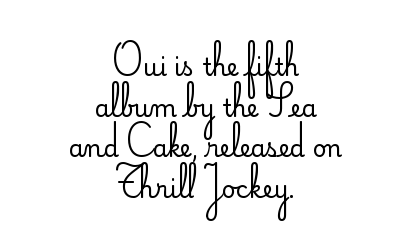
Q: Is the text bold? A: No.
Q: Is the text italic (slanted)? A: No, it is upright.
Q: Is the text underlined? A: No.
Q: How is the paragraph aligned? A: Centered.
Q: Is the spacing between letters normal or unusually wide? A: Normal.
Q: Is the spacing between lines tight, normal or loose? A: Normal.
